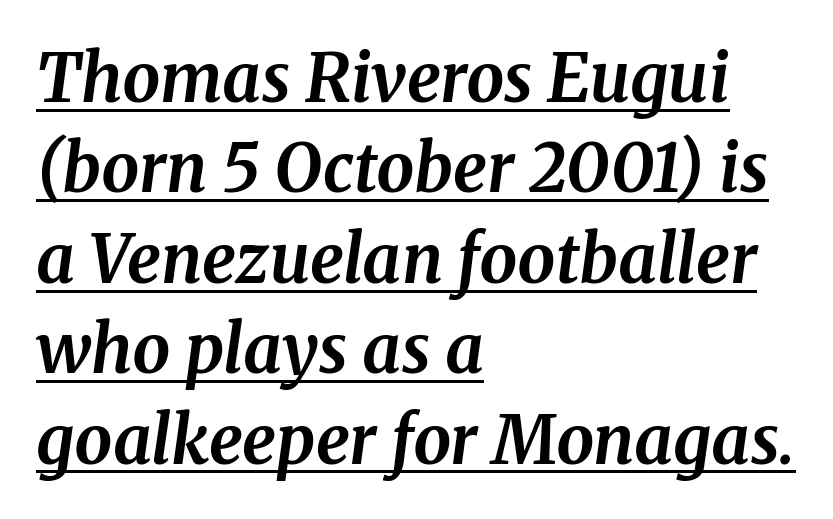
Strokes here are thick enough to call this a true bold. Stroke terminals: seriffed. Spacing between characters is what you'd get straight out of the box. The letters advance in unequal steps, a hallmark of proportional type. Notice how the passage keeps a crisp vertical edge on the left only. Underlined type.
